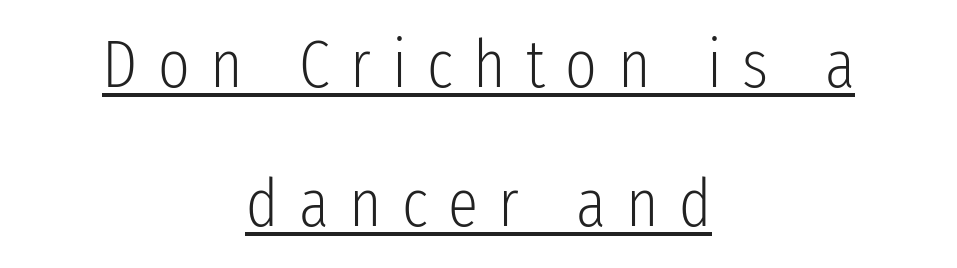
The image shows 68 px light, condensed sans-serif type, upright; set centered, loose line spacing (2.04x), unusually wide letter spacing (+0.3 em), underlined; low stroke contrast and a medium x-height.
